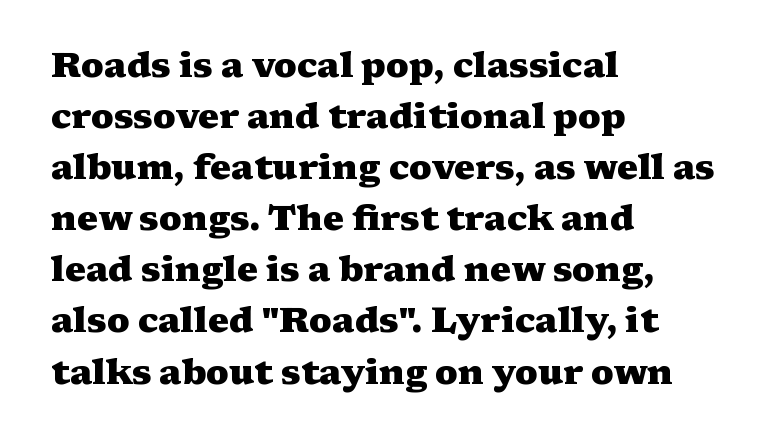
{"serif": "yes", "italic": "no", "bold": "yes", "weight": "heavy", "width": "wide", "stroke_contrast": "medium", "x_height": "medium", "monospaced": "no", "underline": "no", "align": "left", "line_spacing": "normal", "line_spacing_ratio": 1.46, "letter_spacing": "normal", "letter_spacing_em": 0.0, "glyph_px": 35}
